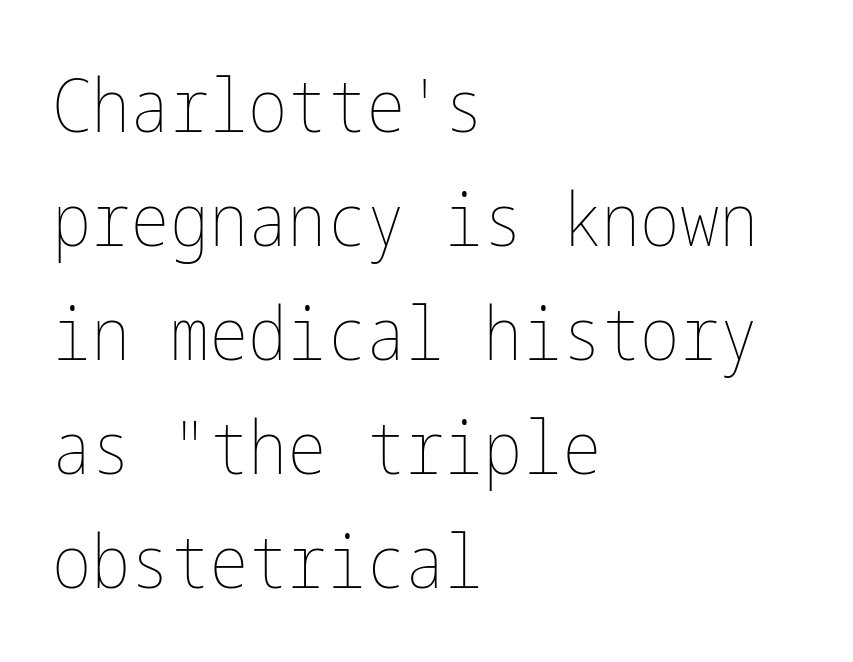
{"italic": "no", "bold": "no", "weight": "thin", "width": "condensed", "stroke_contrast": "low", "x_height": "medium", "underline": "no", "align": "left", "line_spacing": "normal", "line_spacing_ratio": 1.54, "letter_spacing": "normal", "letter_spacing_em": 0.0, "glyph_px": 74}
